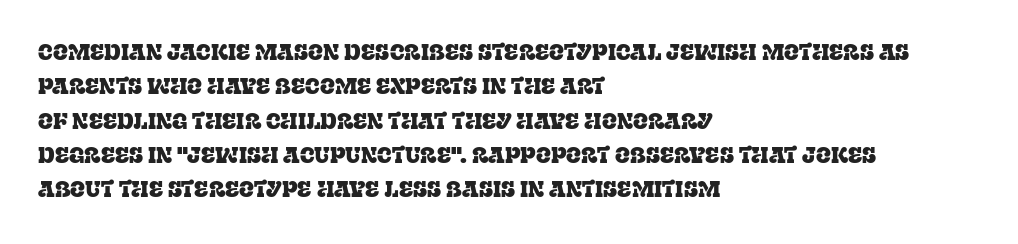
Teacher's note: observe the even left margin — that is flush-left alignment. The passage shown has conventional tracking throughout. It's the straight-up-and-down kind of type. The block of text has a typical density, with ordinary space between rows. The area under the type is left untouched.
